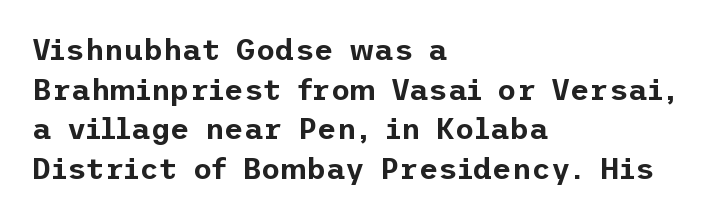
The image shows 30 px sans-serif type, upright; set left-aligned, normal line spacing (1.32x), normal letter spacing, not underlined; low stroke contrast and a medium x-height.
